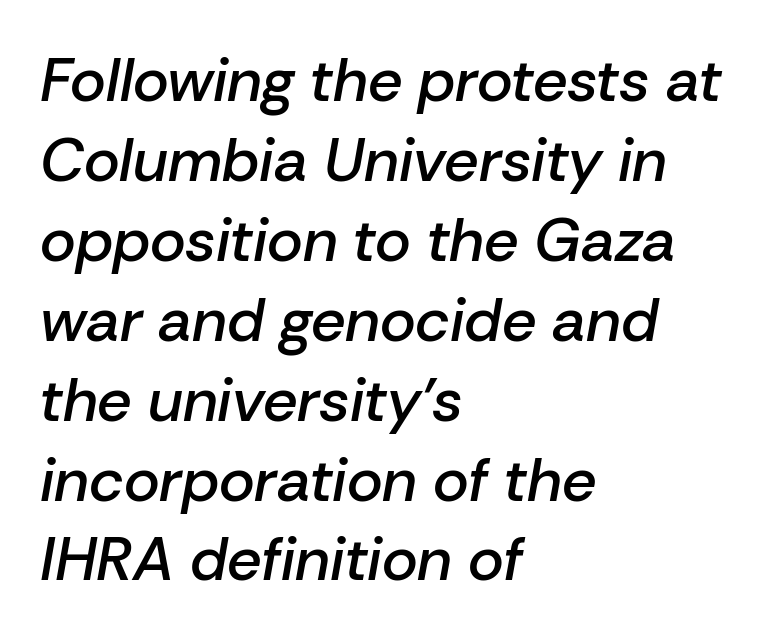
The image shows 61 px semibold type, italic (leaning right); set left-aligned, normal line spacing (1.31x), normal letter spacing, not underlined; low stroke contrast and a medium x-height.
